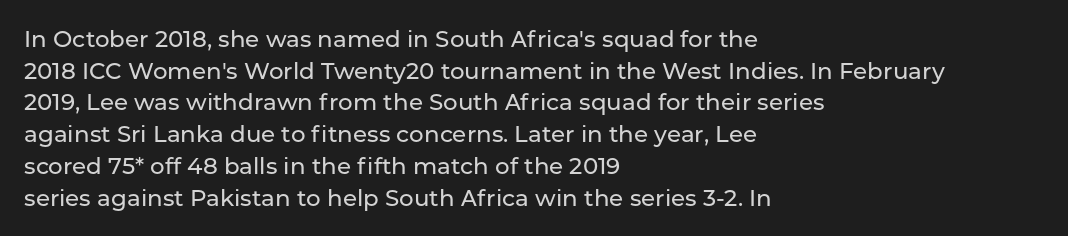
Q: Is the text italic (slanted)? A: No, it is upright.
Q: Is the text underlined? A: No.
Q: How is the paragraph aligned? A: Left-aligned.
Q: Is the spacing between letters normal or unusually wide? A: Normal.
Q: Is the spacing between lines tight, normal or loose? A: Normal.
